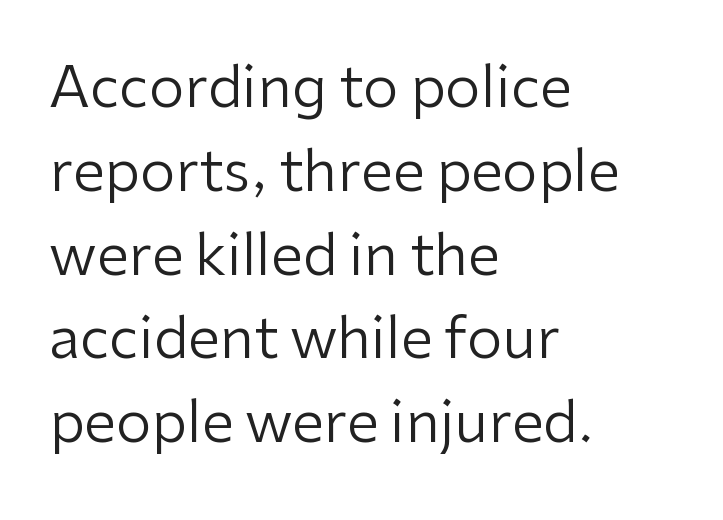
No word sits above an underline. The designer went with a sans here, leaving each stem footless. A typesetter would call this proportional, since set widths differ per character. The rendering keeps characters at their native spacing.
